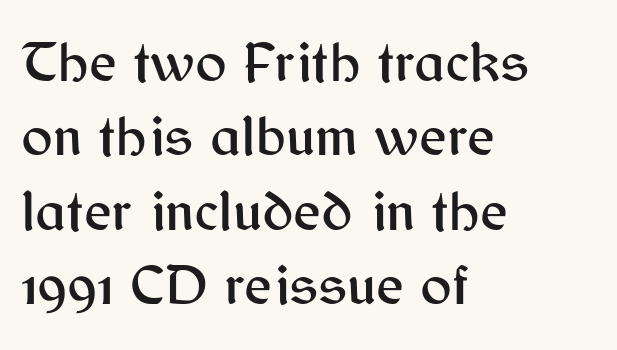
The image shows 59 px sans-serif type, upright; set left-aligned, normal line spacing (1.26x), normal letter spacing, not underlined; medium stroke contrast and a medium x-height.
